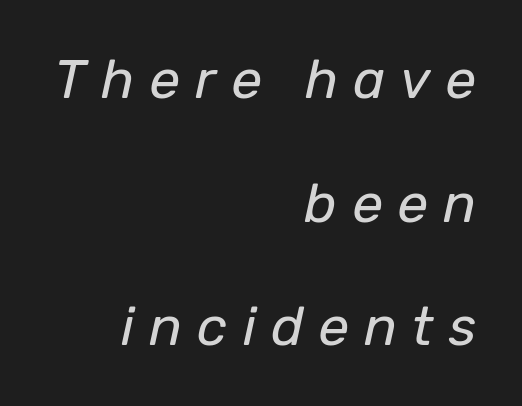
The image shows 55 px regular-weight type, italic (leaning right); set right-aligned, loose line spacing (2.25x), unusually wide letter spacing (+0.27 em), not underlined; low stroke contrast and a medium x-height.
